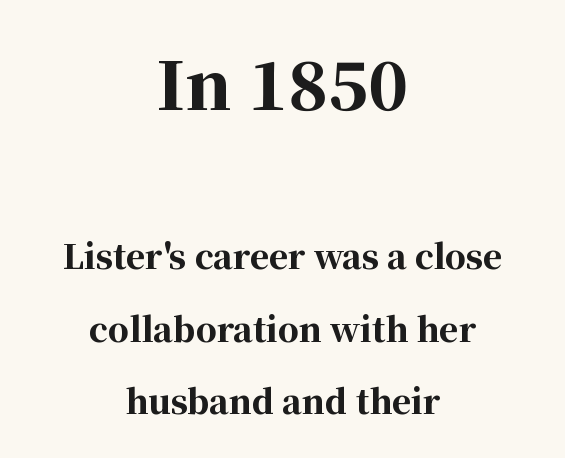
{"serif": "yes", "italic": "no", "bold": "yes", "weight": "bold", "width": "normal", "stroke_contrast": "high", "x_height": "medium", "monospaced": "no", "underline": "no", "align": "center", "line_spacing": "loose", "line_spacing_ratio": 2.19, "letter_spacing": "normal", "letter_spacing_em": 0.0, "larger_block": "first", "size_ratio": 2.0, "glyph_px": 66}
